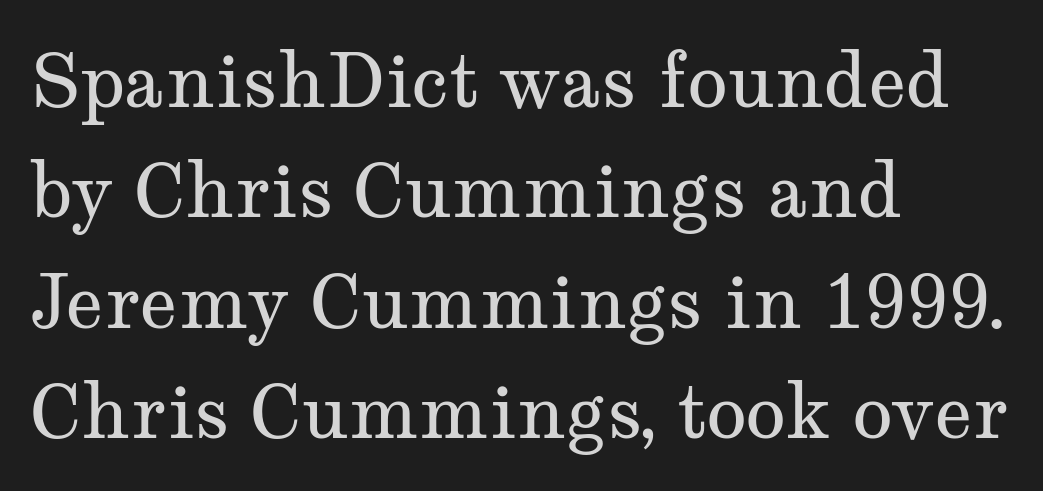
Q: Is the text bold? A: No.
Q: Is the text italic (slanted)? A: No, it is upright.
Q: Is the typeface a serif or a sans-serif typeface? A: Serif.
Q: Is the text underlined? A: No.
Q: How is the paragraph aligned? A: Left-aligned.
Q: Is the spacing between letters normal or unusually wide? A: Normal.
Q: Is the spacing between lines tight, normal or loose? A: Normal.
Q: Width (condensed, normal, or wide)? A: Wide.
Q: Stroke contrast? A: Medium.
Q: x-height? A: Medium.
Q: Monospaced? A: No.
